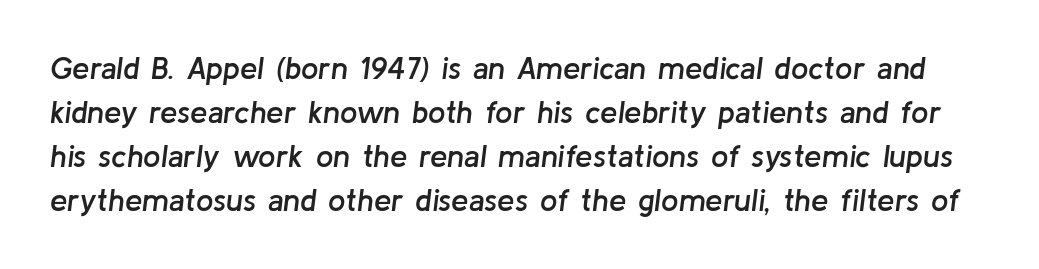
The image shows 31 px semibold type, italic (leaning right); set normal line spacing (1.42x), normal letter spacing, not underlined; low stroke contrast and a medium x-height.
